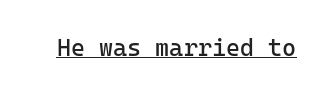
The image shows 24 px text type, upright; set normal letter spacing, underlined.
